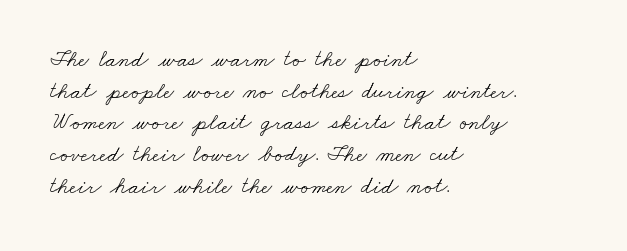
{"bold": "no", "underline": "no", "align": "left", "line_spacing": "normal", "line_spacing_ratio": 1.38, "letter_spacing": "normal", "letter_spacing_em": 0.0, "glyph_px": 23}
